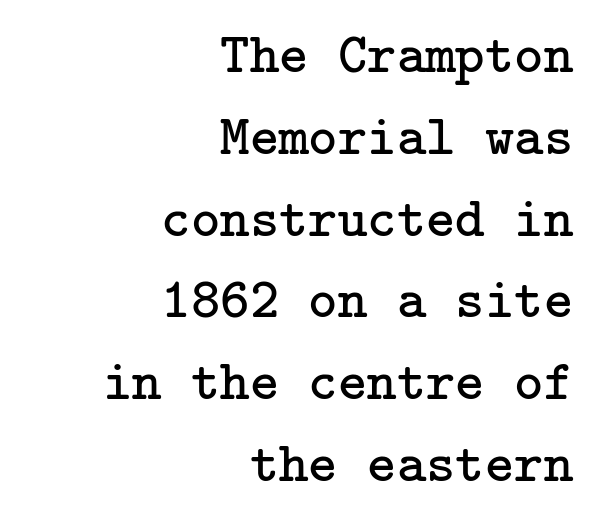
The image shows 56 px regular-weight serif type, upright; set right-aligned, normal line spacing (1.46x), normal letter spacing, not underlined; low stroke contrast and a medium x-height.
